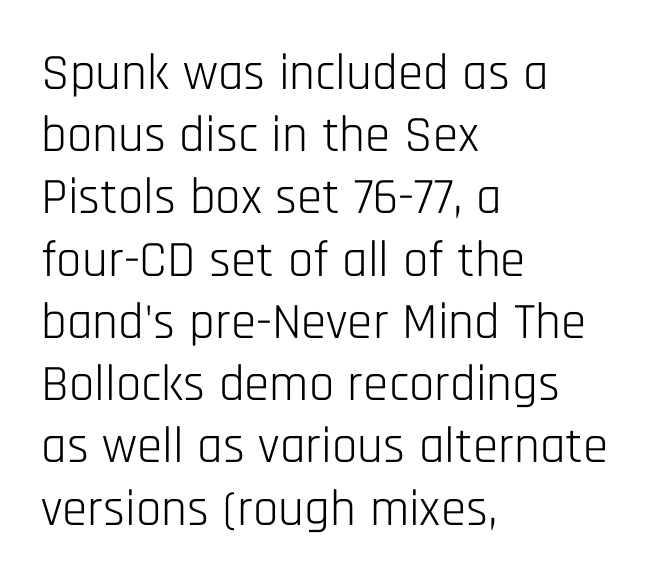
Q: Is the text bold? A: No.
Q: Is the text italic (slanted)? A: No, it is upright.
Q: Is the typeface a serif or a sans-serif typeface? A: Sans-serif.
Q: Is the text underlined? A: No.
Q: How is the paragraph aligned? A: Left-aligned.
Q: Is the spacing between letters normal or unusually wide? A: Normal.
Q: Width (condensed, normal, or wide)? A: Condensed.
Q: Stroke contrast? A: Low.
Q: x-height? A: Large.
Q: Monospaced? A: No.
